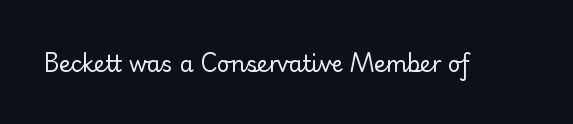
{"italic": "no", "bold": "no", "underline": "no", "letter_spacing": "normal", "letter_spacing_em": 0.0, "glyph_px": 22}
